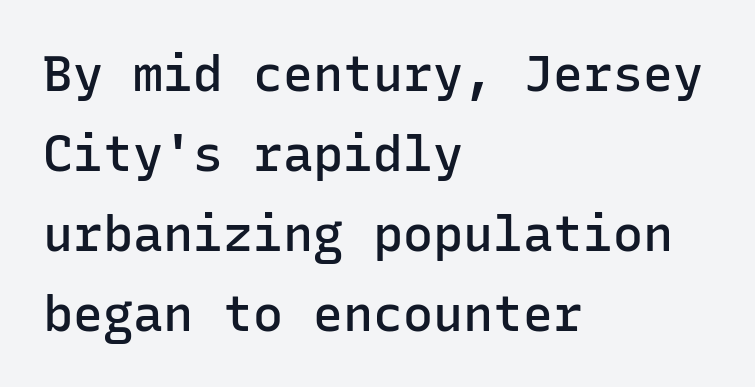
The vertical gap from one line to the next is medium. The face used here is rendered with its standard letterfit. The letters stand straight up with perfectly vertical stems. I'd call this a sans setting — the letters go barefoot. Every character here occupies the same horizontal width, giving the sample a typewriter-like rhythm.
